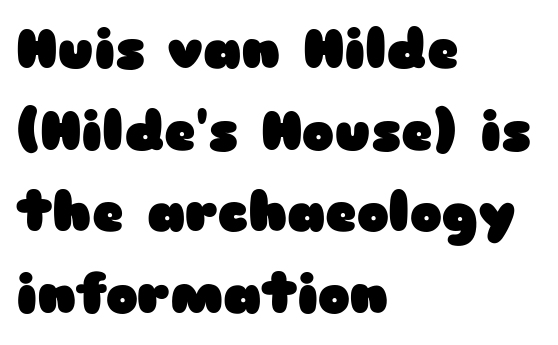
The image shows 54 px heavy, wide sans-serif type, upright; set left-aligned, normal line spacing (1.51x), normal letter spacing, not underlined; low stroke contrast and a medium x-height.
